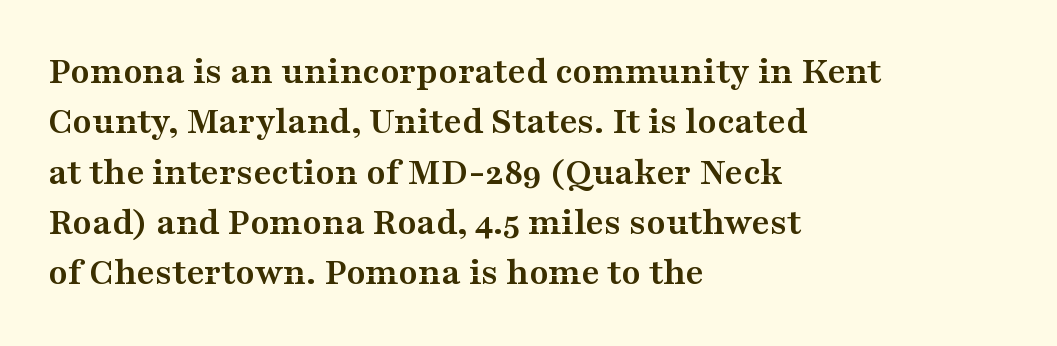
{"serif": "yes", "italic": "no", "bold": "yes", "weight": "semibold", "width": "wide", "stroke_contrast": "medium", "x_height": "medium", "monospaced": "no", "underline": "no", "align": "left", "line_spacing": "normal", "line_spacing_ratio": 1.29, "letter_spacing": "normal", "letter_spacing_em": 0.0, "glyph_px": 39}
